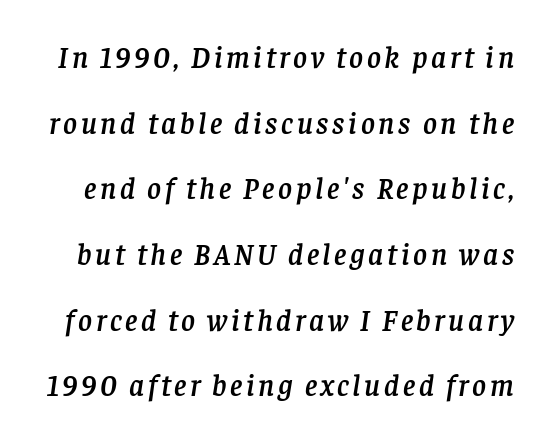
{"serif": "yes", "italic": "yes", "lean": "right", "slant_degrees": 8, "width": "normal", "stroke_contrast": "low", "x_height": "large", "monospaced": "no", "underline": "no", "line_spacing": "loose", "line_spacing_ratio": 2.19, "glyph_px": 30}
